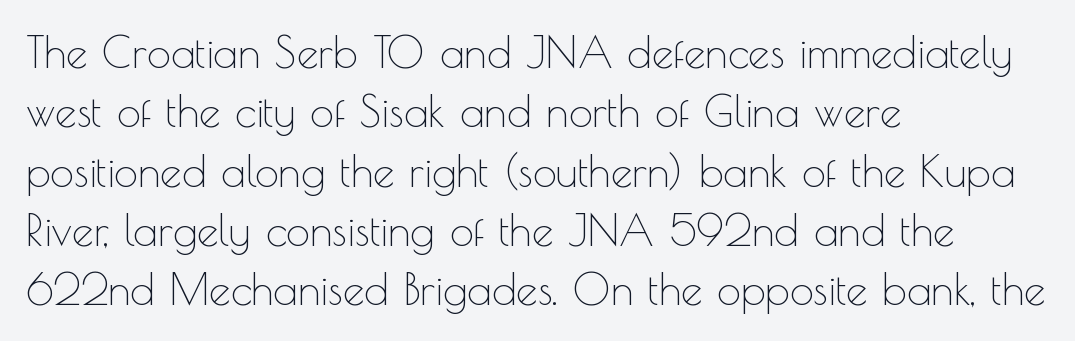
{"serif": "no", "italic": "no", "bold": "no", "weight": "thin", "width": "normal", "x_height": "small", "monospaced": "no", "underline": "no", "align": "left", "line_spacing": "normal", "line_spacing_ratio": 1.38, "letter_spacing": "normal", "letter_spacing_em": 0.0, "glyph_px": 43}
